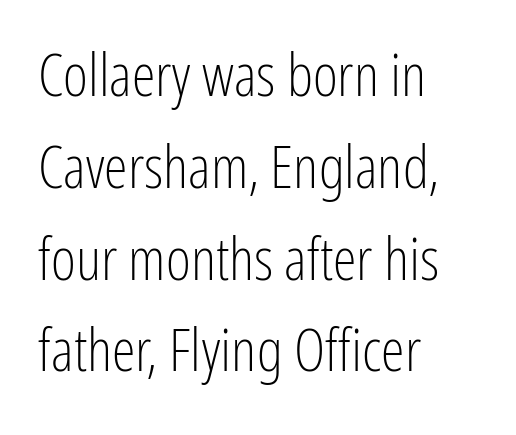
Spacing verdict: proportional, widths tailored to each character. The vertical gap from one line to the next is medium. These lines stack with their left ends in a neat column. The lettering holds an erect, upright posture throughout. Note: no serifs on the glyphs. Words float on clear page, feet unadorned.
